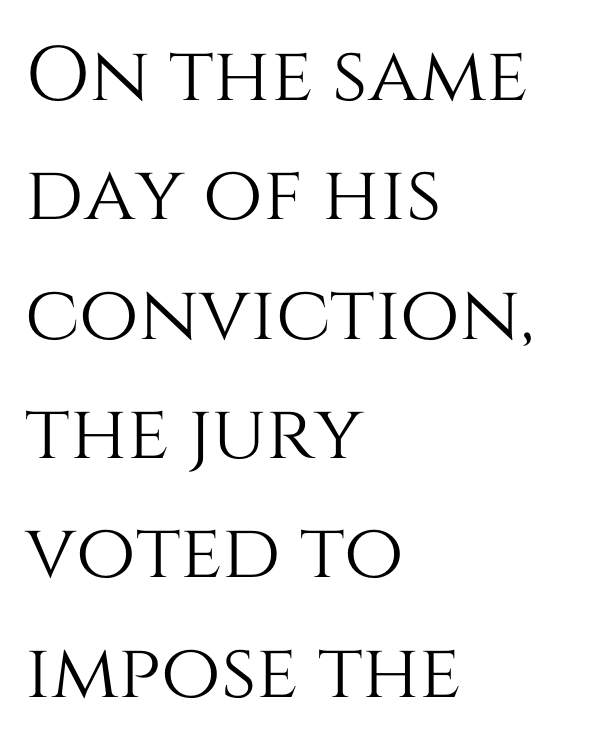
The image shows 77 px text type, upright; set left-aligned, normal line spacing (1.55x), normal letter spacing, not underlined; medium stroke contrast and a large x-height.
